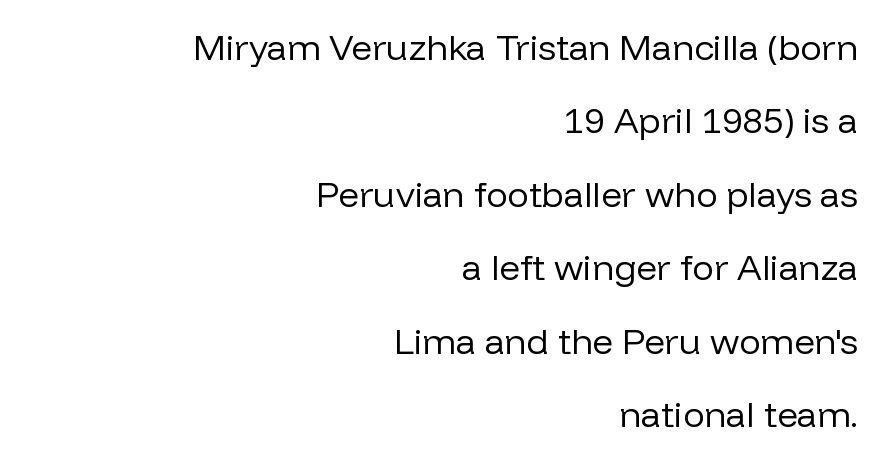
Q: Is the text bold? A: No.
Q: Is the text italic (slanted)? A: No, it is upright.
Q: Is the typeface a serif or a sans-serif typeface? A: Sans-serif.
Q: Is the text underlined? A: No.
Q: How is the paragraph aligned? A: Right-aligned.
Q: Is the spacing between letters normal or unusually wide? A: Normal.
Q: Is the spacing between lines tight, normal or loose? A: Loose.
Q: Width (condensed, normal, or wide)? A: Normal.
Q: Stroke contrast? A: Low.
Q: x-height? A: Medium.
Q: Monospaced? A: No.
